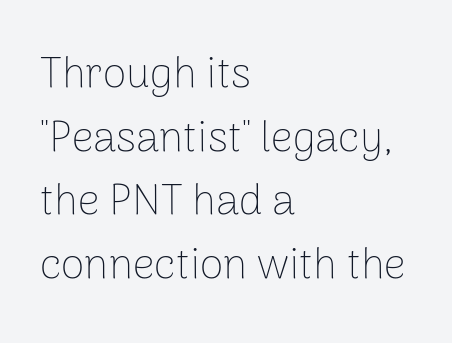
Q: Is the text bold? A: No.
Q: Is the text italic (slanted)? A: No, it is upright.
Q: Is the typeface a serif or a sans-serif typeface? A: Sans-serif.
Q: Is the text underlined? A: No.
Q: How is the paragraph aligned? A: Left-aligned.
Q: Is the spacing between letters normal or unusually wide? A: Normal.
Q: Is the spacing between lines tight, normal or loose? A: Normal.
Q: Width (condensed, normal, or wide)? A: Normal.
Q: Stroke contrast? A: Low.
Q: x-height? A: Medium.
Q: Monospaced? A: No.
